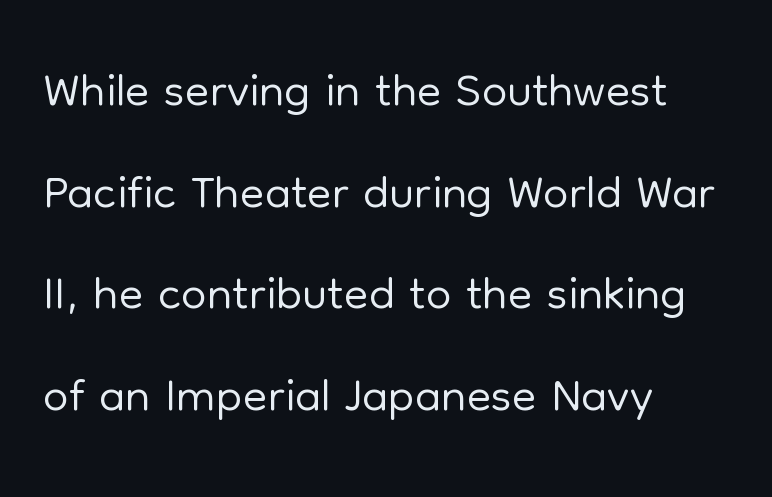
The image shows 72 px light sans-serif type, upright; set left-aligned, normal line spacing (1.41x), normal letter spacing, not underlined; low stroke contrast and a medium x-height.
